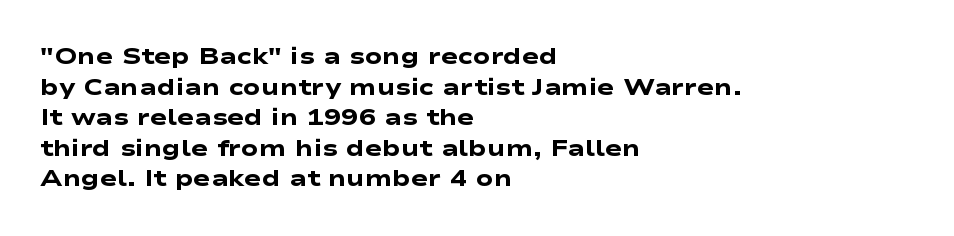
The designer left line spacing at the default. What stands out about the letter spacing? Nothing — it is the standard amount. The rendering uses a bold face; every stroke is thick and dark. Casual observation: everything's shoved over to the left. The foot of each line stays bare and open.
